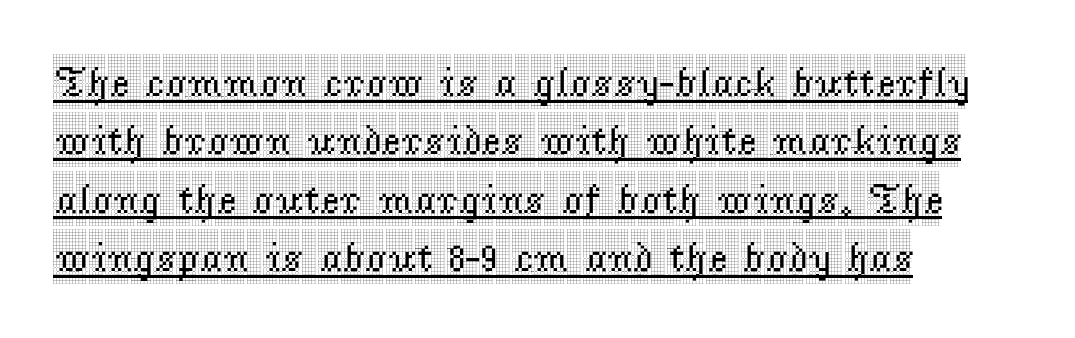
Q: Is the text italic (slanted)? A: No, it is upright.
Q: Is the typeface a serif or a sans-serif typeface? A: Serif.
Q: Is the text underlined? A: Yes.
Q: How is the paragraph aligned? A: Left-aligned.
Q: Is the spacing between letters normal or unusually wide? A: Normal.
Q: Is the spacing between lines tight, normal or loose? A: Normal.
Q: Width (condensed, normal, or wide)? A: Condensed.
Q: x-height? A: Large.
Q: Monospaced? A: No.
